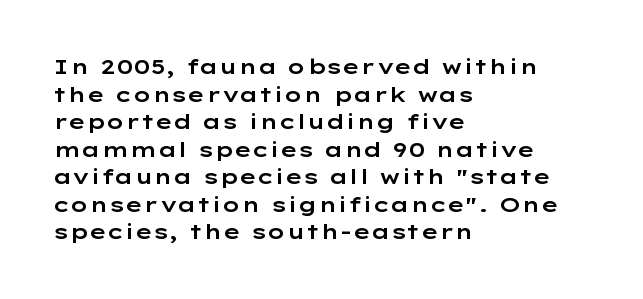
{"italic": "no", "underline": "no", "align": "left", "line_spacing": "normal", "line_spacing_ratio": 1.31, "letter_spacing": "normal", "letter_spacing_em": 0.0, "glyph_px": 21}
